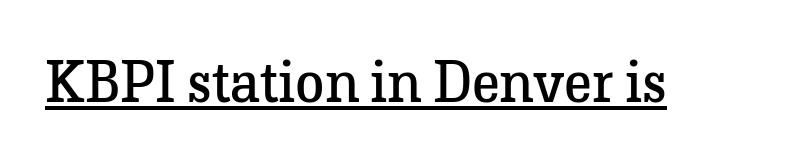
This is underlined copy, the kind a proofreader might mark for attention. A quiet, ordinary-to-light weight characterises the typeface. Yep, those are serifs on the letters. The letters advance in unequal steps, a hallmark of proportional type. Posture: upright roman.
